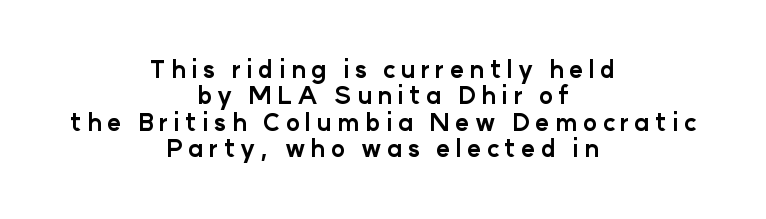
The image shows 24 px bold type, upright; set centered, tight line spacing (1.1x), unusually wide letter spacing (+0.22 em), not underlined.
